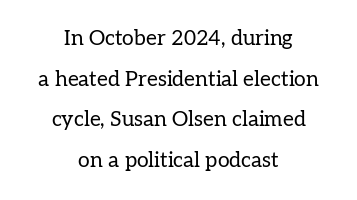
Compared with typical body copy, the letter spacing here is the same. Descenders hang freely into open space. If you folded the block vertically in half, each line would mirror itself in length. A great deal of white space separates one row of letters from the next. Ascenders rise straight up at ninety degrees.
